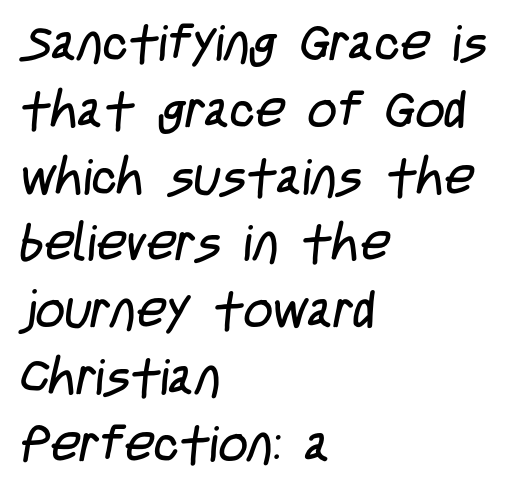
The leading is moderate, giving the passage an even texture. Proportional: the letters do not fall into vertical columns. Underlining? Definitely not there. Type style note: lacks serifs. This rendering uses left alignment, leaving the right contour irregular.
